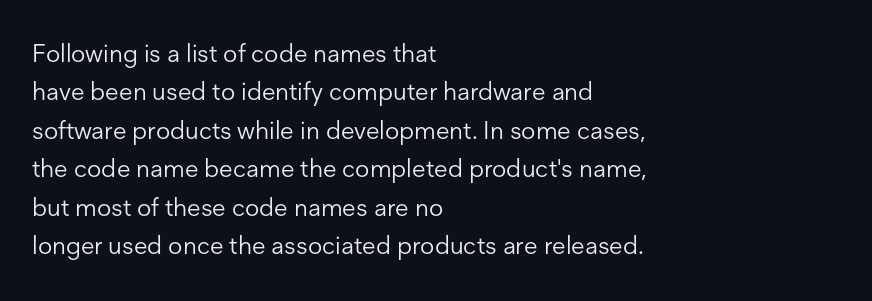
Q: Is the text bold? A: No.
Q: Is the text italic (slanted)? A: No, it is upright.
Q: Is the text underlined? A: No.
Q: How is the paragraph aligned? A: Left-aligned.
Q: Is the spacing between letters normal or unusually wide? A: Normal.
Q: Is the spacing between lines tight, normal or loose? A: Normal.
